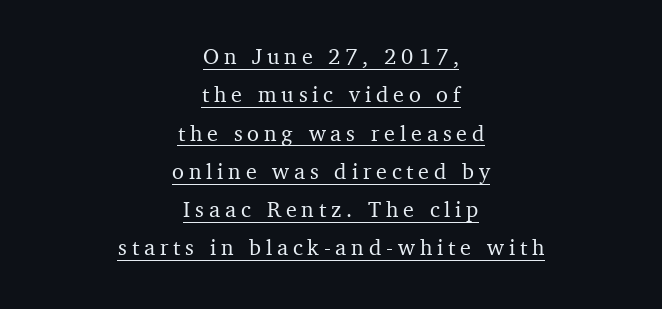
The image shows 22 px text type, upright; set centered, line spacing 1.74x, unusually wide letter spacing (+0.22 em), underlined.
